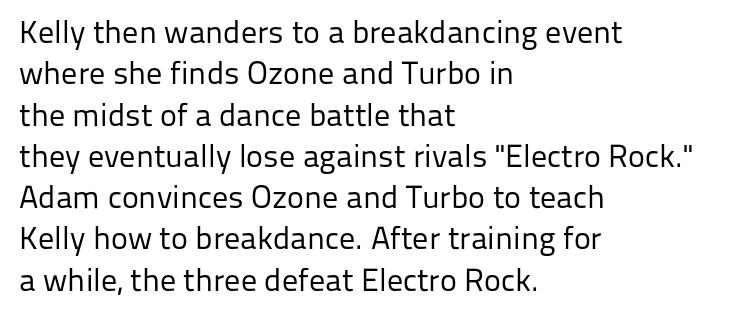
{"serif": "no", "italic": "no", "bold": "no", "weight": "regular", "width": "normal", "stroke_contrast": "low", "x_height": "medium", "monospaced": "no", "underline": "no", "align": "left", "line_spacing": "normal", "line_spacing_ratio": 1.29, "letter_spacing": "normal", "letter_spacing_em": 0.0, "glyph_px": 32}
